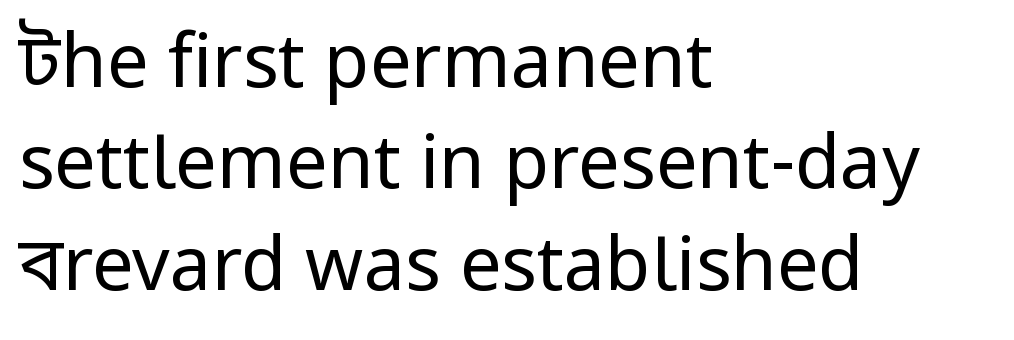
The image shows 74 px regular-weight sans-serif type, upright; set left-aligned, normal line spacing (1.37x), normal letter spacing, not underlined; low stroke contrast and a medium x-height.
